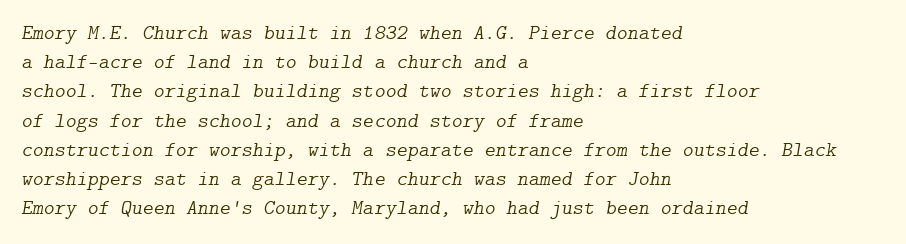
The image shows 21 px text type, italic (leaning right); set left-aligned, normal line spacing (1.39x), normal letter spacing, not underlined.
